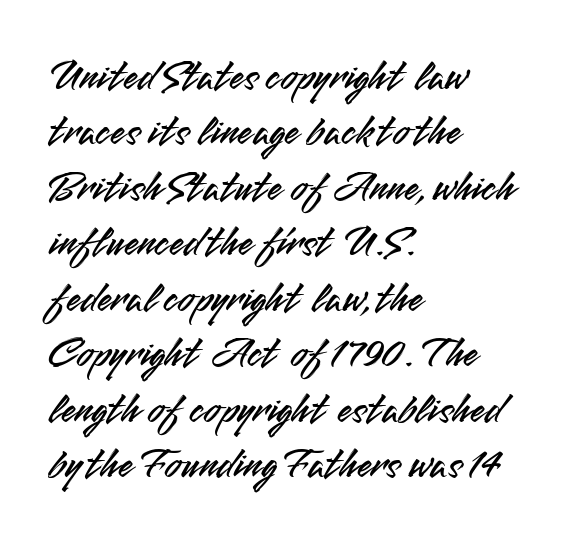
Are there feet on the stems? There aren't — it's a sans. What stands out about the letter spacing? Nothing — it is the standard amount. Letters rest on an invisible, unmarked baseline. This sample has the flowing, uneven cadence of proportional lettering.
